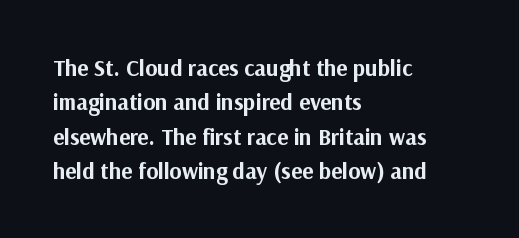
Q: Is the text bold? A: Yes.
Q: Is the text italic (slanted)? A: No, it is upright.
Q: Is the text underlined? A: No.
Q: How is the paragraph aligned? A: Left-aligned.
Q: Is the spacing between letters normal or unusually wide? A: Normal.
Q: Is the spacing between lines tight, normal or loose? A: Normal.
